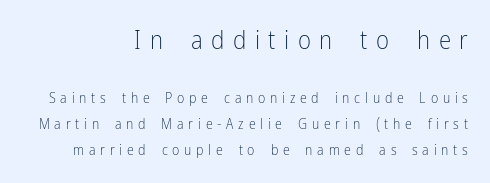
Compared with a typical body face, this is equally light or lighter still. This sample uses expanded letter spacing, leaving extra air between glyphs. Any mark beneath the type? The region is blank. A typesetter would mark this as roman, not italic. The rendering shrinks the type as you move from the upper chunk to the lower. The paragraph has a hard right edge and a soft left edge.
